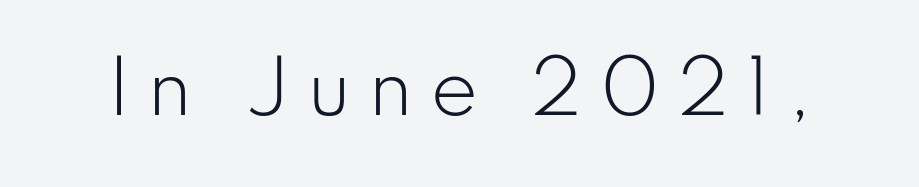
Q: Is the text bold? A: No.
Q: Is the text italic (slanted)? A: No, it is upright.
Q: Is the typeface a serif or a sans-serif typeface? A: Sans-serif.
Q: Is the text underlined? A: No.
Q: Is the spacing between letters normal or unusually wide? A: Unusually wide.
Q: Width (condensed, normal, or wide)? A: Normal.
Q: Stroke contrast? A: Low.
Q: x-height? A: Small.
Q: Monospaced? A: No.
